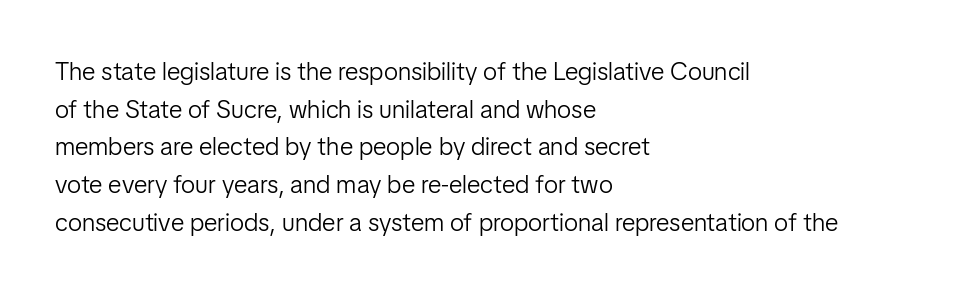
The image shows 25 px text type, upright; set left-aligned, normal line spacing (1.51x), normal letter spacing, not underlined.
